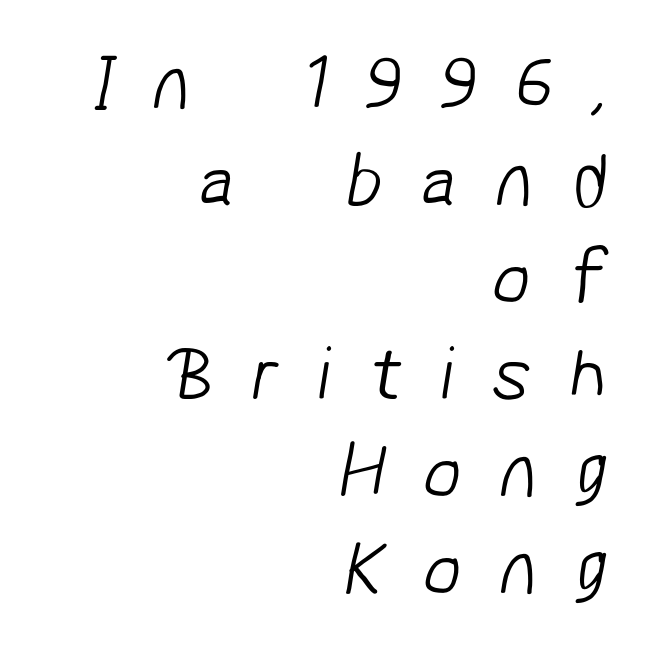
Honestly, there is no underline to notice here at all. The letters advance in unequal steps, a hallmark of proportional type. Someone cranked the tracking dial way up on this one. If you measured baseline to baseline, you'd find a middling distance. Does the copy run flush right? Yes — the right margin is perfectly even.
